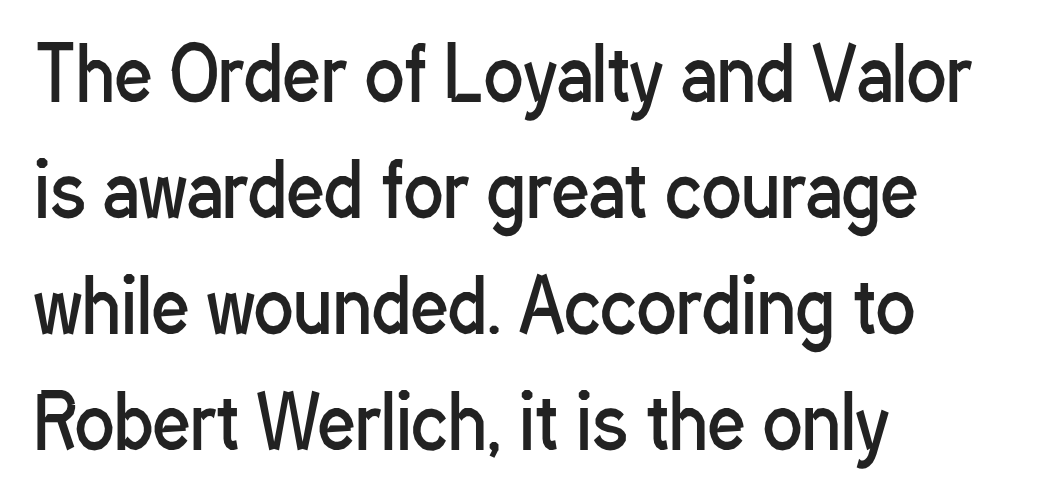
Where is the straight margin? On the left. Observe the ordinary spacing: letters are neighbours, not strangers. Font category for this specimen: sans-serif. Descenders are the only things crossing below the line.
